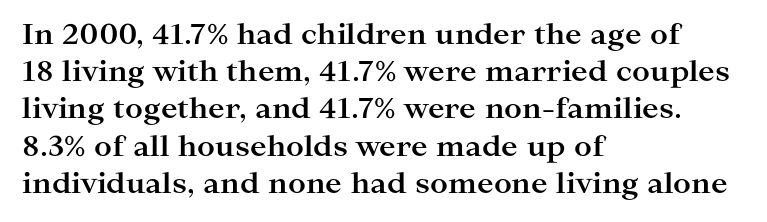
The image shows 28 px bold, wide serif type, upright; set left-aligned, normal line spacing (1.33x), normal letter spacing, not underlined; high stroke contrast and a medium x-height.
